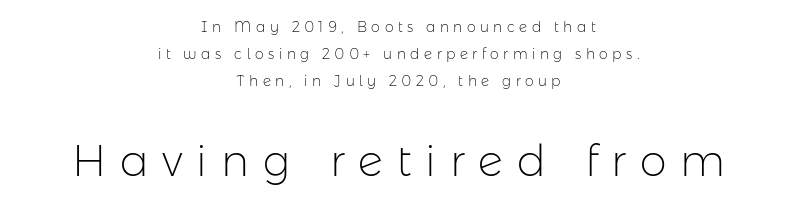
Q: Is the text bold? A: No.
Q: Is the text italic (slanted)? A: No, it is upright.
Q: Is the typeface a serif or a sans-serif typeface? A: Sans-serif.
Q: Is the text underlined? A: No.
Q: How is the paragraph aligned? A: Centered.
Q: Is the spacing between letters normal or unusually wide? A: Unusually wide.
Q: Is the spacing between lines tight, normal or loose? A: Loose.
Q: Which block of text is set in a larger size, the first (top) or the second (bottom)? A: The second (bottom) one.
Q: Width (condensed, normal, or wide)? A: Normal.
Q: Stroke contrast? A: Low.
Q: x-height? A: Medium.
Q: Monospaced? A: No.
